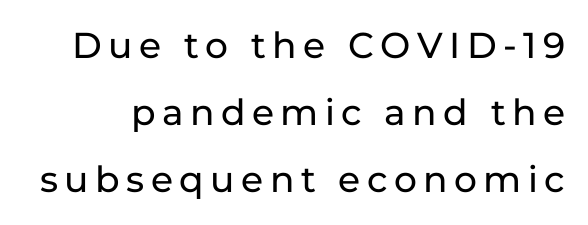
The image shows 36 px sans-serif type, upright; set line spacing 1.86x, not underlined; low stroke contrast and a medium x-height.
